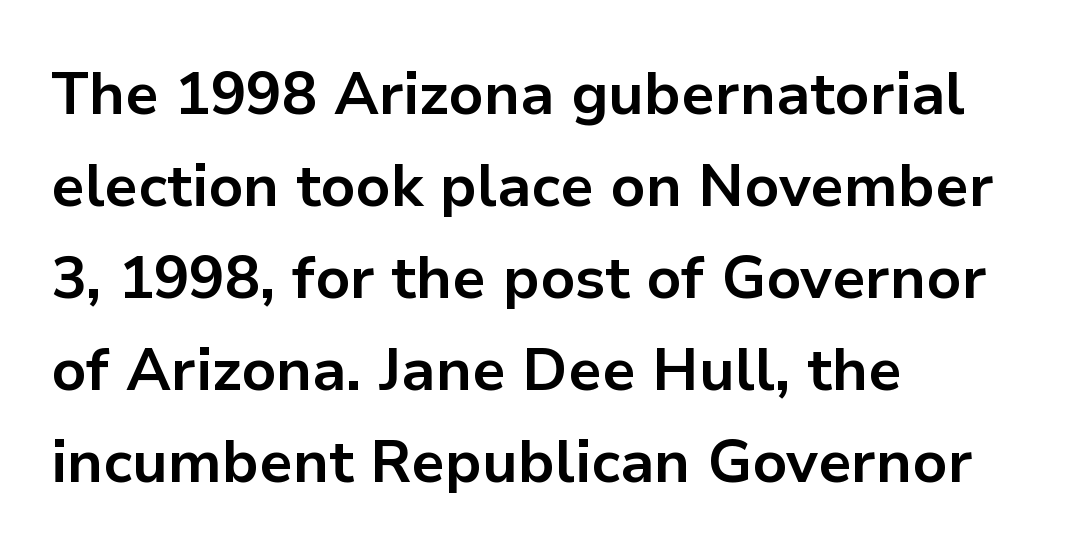
{"serif": "no", "italic": "no", "bold": "yes", "weight": "bold", "width": "normal", "stroke_contrast": "low", "x_height": "medium", "monospaced": "no", "underline": "no", "align": "left", "line_spacing": "normal", "line_spacing_ratio": 1.56, "letter_spacing": "normal", "letter_spacing_em": 0.0, "glyph_px": 59}
